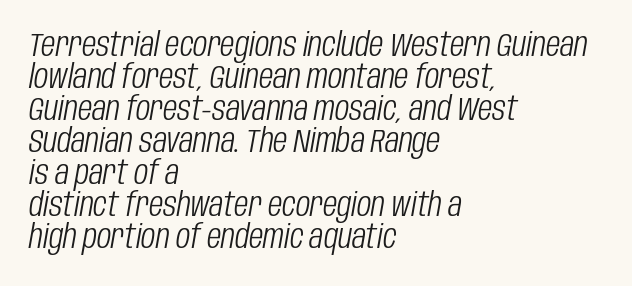
Here the designer chose a conventional face with non-uniform glyph widths. Type without underlining. In terms of letterspacing, this is plain default setting. The typesetter chose a ragged-right arrangement here.
